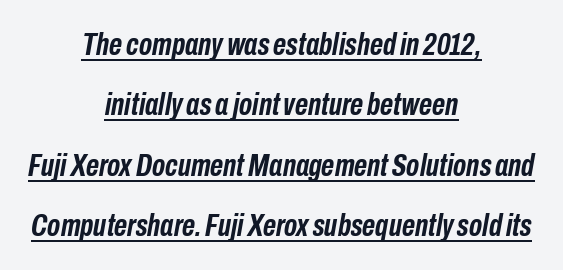
Q: Is the text bold? A: Yes.
Q: Is the text italic (slanted)? A: Yes, it leans right by about 10 degrees.
Q: Is the text underlined? A: Yes.
Q: How is the paragraph aligned? A: Centered.
Q: Is the spacing between letters normal or unusually wide? A: Normal.
Q: Width (condensed, normal, or wide)? A: Condensed.
Q: Stroke contrast? A: Low.
Q: x-height? A: Medium.
Q: Monospaced? A: No.
